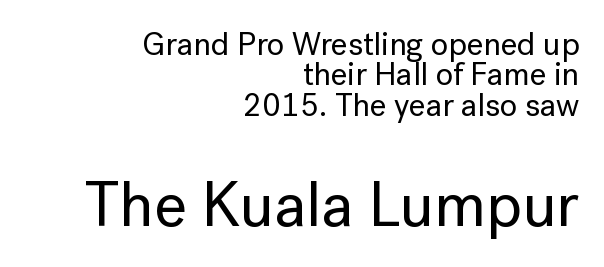
The image shows 63 px sans-serif type, upright; set right-aligned, tight line spacing (0.95x), normal letter spacing, not underlined; the second (bottom) block is 1.97x larger; low stroke contrast and a medium x-height.
